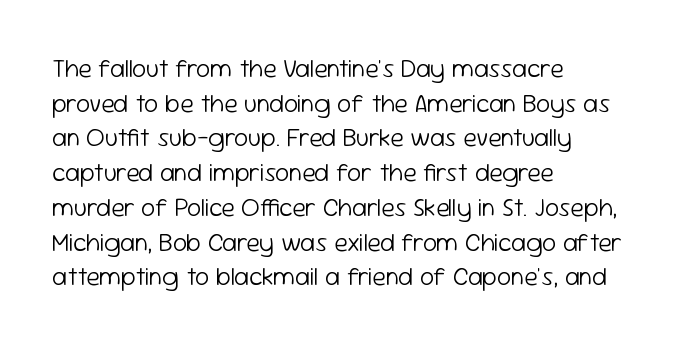
The image shows 25 px text type, upright; set left-aligned, normal line spacing (1.39x), normal letter spacing, not underlined.
